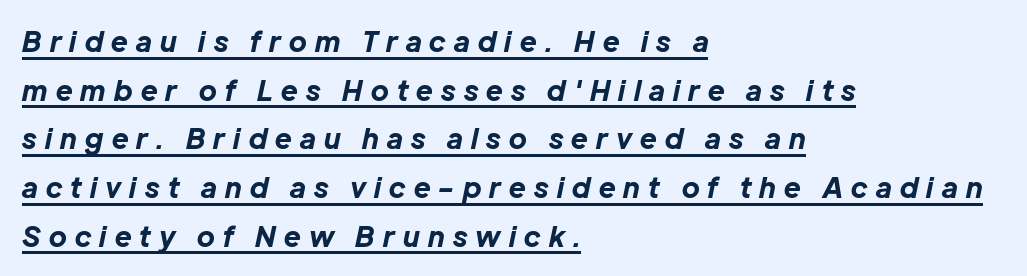
Chunky letters — that's bold for sure. Compared with undecorated copy, this sample adds a rule below the words. In CSS terms this would be text-align: left. Here the designer chose a conventional face with non-uniform glyph widths. Does the lettering tilt? It does — this is italic. Short note: letters widely spaced.
